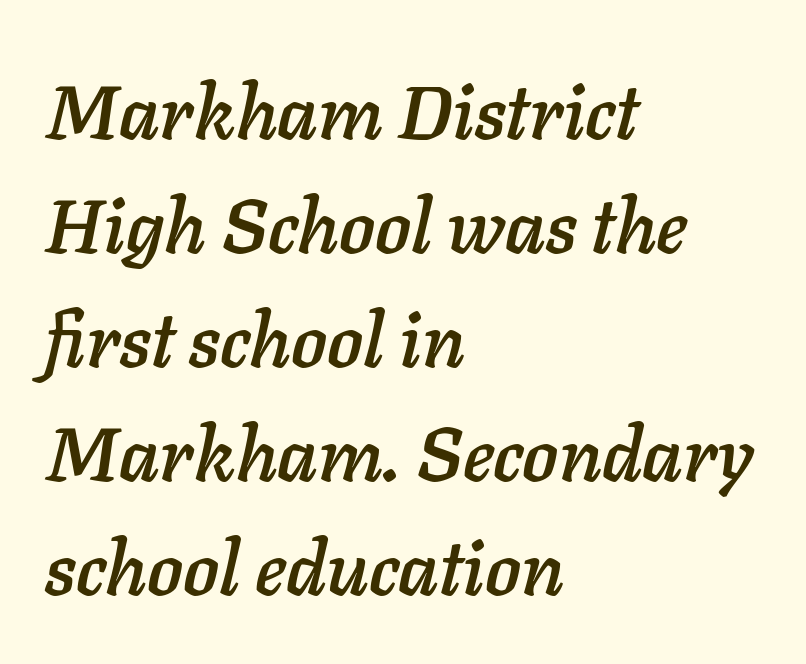
The image shows 75 px text type, italic (leaning right); set left-aligned, normal line spacing (1.52x), normal letter spacing, not underlined; low stroke contrast and a medium x-height.
